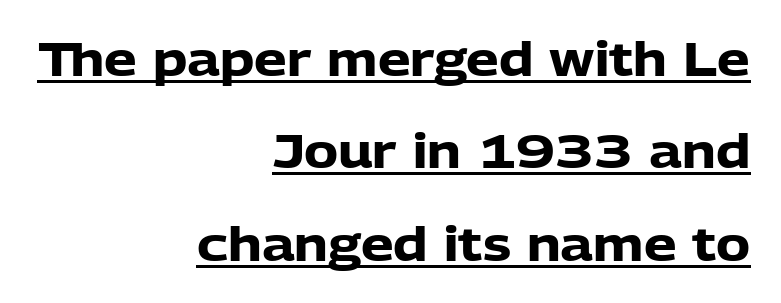
{"serif": "no", "italic": "no", "bold": "yes", "weight": "heavy", "width": "normal", "stroke_contrast": "low", "x_height": "medium", "monospaced": "no", "underline": "yes", "align": "right", "line_spacing": "loose", "line_spacing_ratio": 2.01, "letter_spacing": "normal", "letter_spacing_em": 0.0, "glyph_px": 46}
